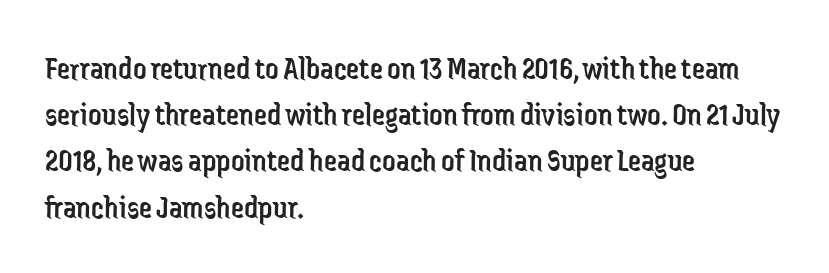
{"serif": "no", "italic": "no", "bold": "no", "weight": "regular", "width": "condensed", "stroke_contrast": "low", "x_height": "medium", "monospaced": "no", "underline": "no", "align": "left", "line_spacing": "normal", "line_spacing_ratio": 1.4, "letter_spacing": "normal", "letter_spacing_em": 0.0, "glyph_px": 33}
